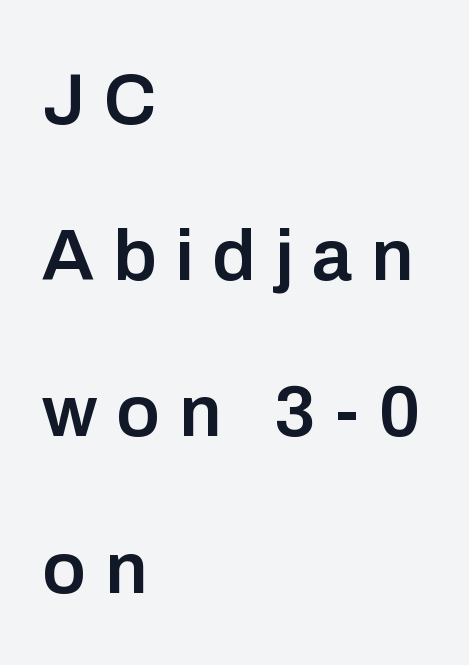
{"serif": "no", "italic": "no", "bold": "semi", "weight": "semibold", "width": "normal", "stroke_contrast": "low", "x_height": "medium", "monospaced": "no", "underline": "no", "align": "left", "line_spacing": "loose", "line_spacing_ratio": 2.14, "letter_spacing": "wide", "letter_spacing_em": 0.26, "glyph_px": 73}
